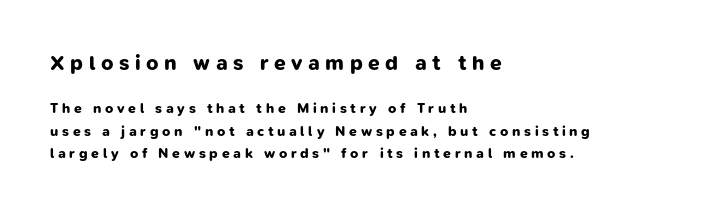
The image shows 21 px bold type; set left-aligned, normal line spacing (1.6x), unusually wide letter spacing (+0.26 em), not underlined; the first (top) block is 1.5x larger.
